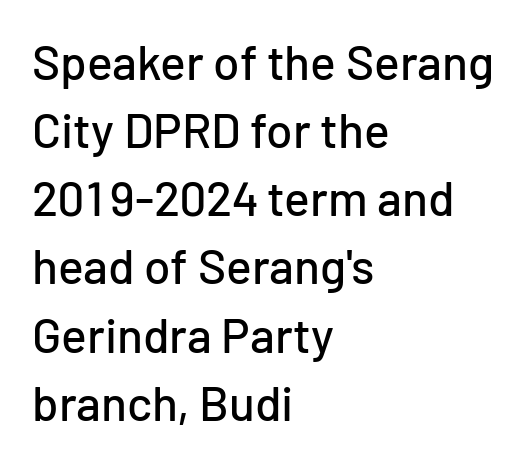
Examine the stroke ends and you'll find no serifs. Vertical spacing — default. A typesetter would call this proportional, since set widths differ per character. There is no visible air inserted between adjacent glyphs. Just letters on the line, the space beneath them empty. In terms of posture, this sample is upright.
